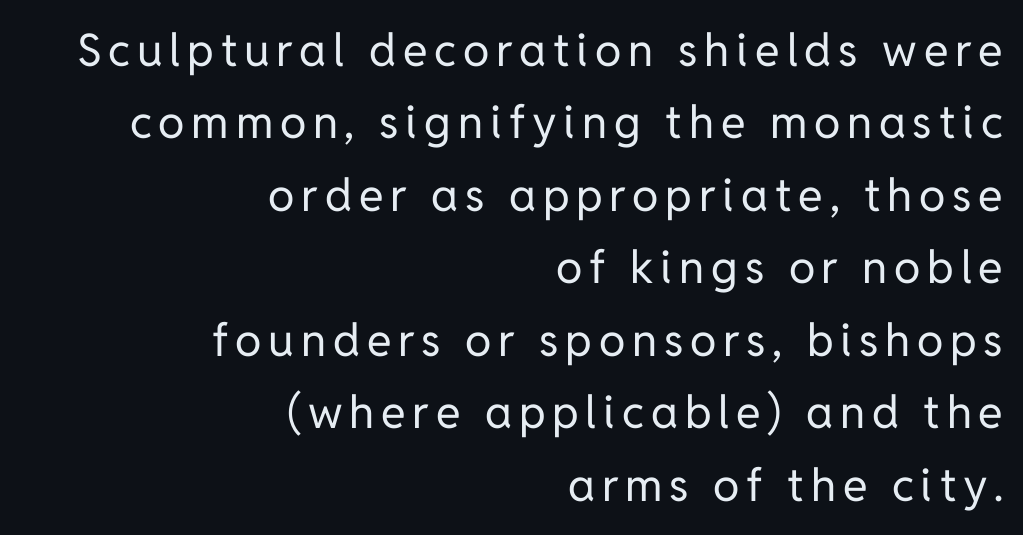
Q: Is the text bold? A: No.
Q: Is the text italic (slanted)? A: No, it is upright.
Q: Is the typeface a serif or a sans-serif typeface? A: Sans-serif.
Q: Is the text underlined? A: No.
Q: How is the paragraph aligned? A: Right-aligned.
Q: Is the spacing between lines tight, normal or loose? A: Normal.
Q: Width (condensed, normal, or wide)? A: Normal.
Q: Stroke contrast? A: Low.
Q: x-height? A: Medium.
Q: Monospaced? A: No.
